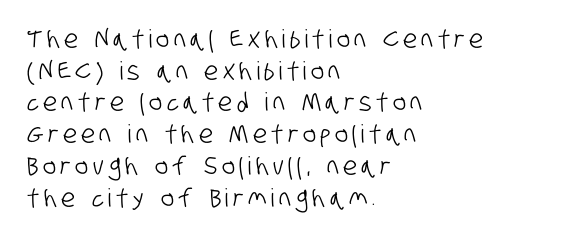
{"underline": "no", "align": "left", "line_spacing": "normal", "line_spacing_ratio": 1.27, "glyph_px": 25}
